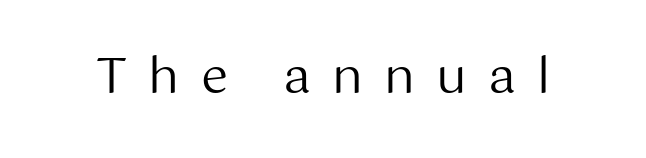
{"serif": "no", "italic": "no", "bold": "no", "weight": "regular", "width": "normal", "stroke_contrast": "medium", "x_height": "medium", "monospaced": "no", "underline": "no", "letter_spacing": "wide", "letter_spacing_em": 0.43, "glyph_px": 49}
